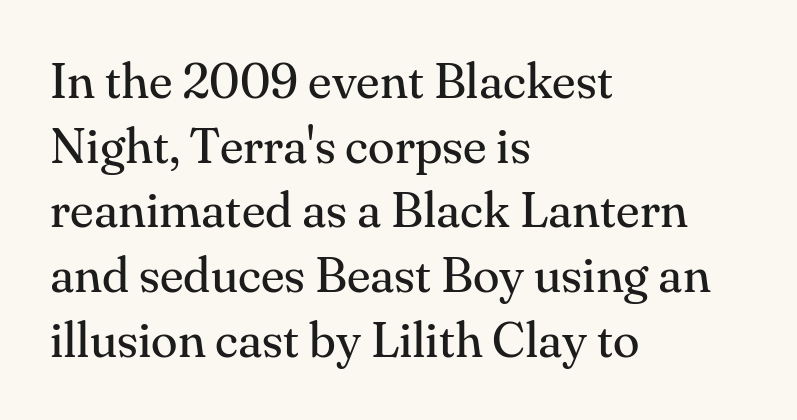
Q: Is the text bold? A: No.
Q: Is the text italic (slanted)? A: No, it is upright.
Q: Is the typeface a serif or a sans-serif typeface? A: Serif.
Q: Is the text underlined? A: No.
Q: How is the paragraph aligned? A: Left-aligned.
Q: Is the spacing between letters normal or unusually wide? A: Normal.
Q: Is the spacing between lines tight, normal or loose? A: Normal.
Q: Width (condensed, normal, or wide)? A: Normal.
Q: Stroke contrast? A: Medium.
Q: x-height? A: Small.
Q: Monospaced? A: No.
